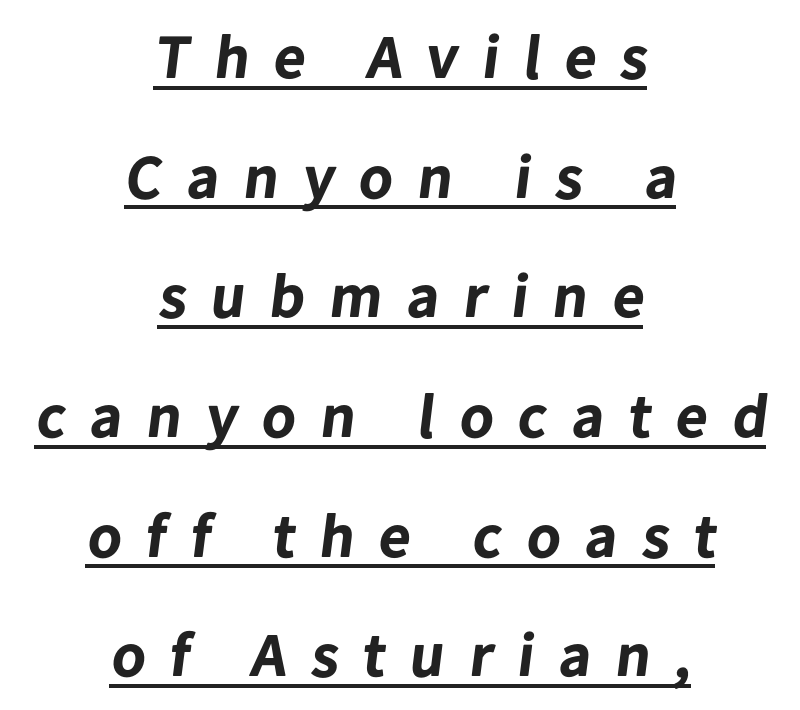
Q: Is the text bold? A: Yes.
Q: Is the typeface a serif or a sans-serif typeface? A: Sans-serif.
Q: Is the text underlined? A: Yes.
Q: How is the paragraph aligned? A: Centered.
Q: Is the spacing between letters normal or unusually wide? A: Unusually wide.
Q: Is the spacing between lines tight, normal or loose? A: Loose.
Q: Width (condensed, normal, or wide)? A: Normal.
Q: Stroke contrast? A: Low.
Q: x-height? A: Medium.
Q: Monospaced? A: No.
